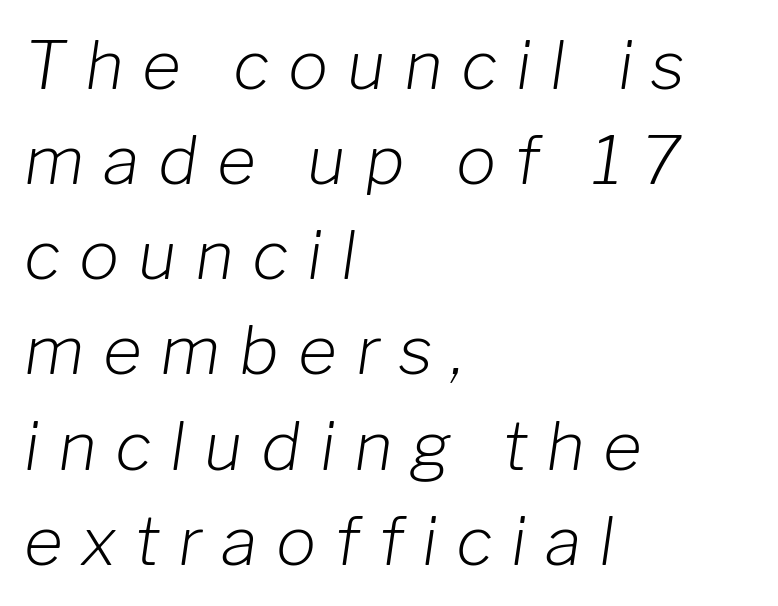
Q: Is the text bold? A: No.
Q: Is the text italic (slanted)? A: Yes, it leans right by about 8 degrees.
Q: Is the text underlined? A: No.
Q: How is the paragraph aligned? A: Left-aligned.
Q: Is the spacing between letters normal or unusually wide? A: Unusually wide.
Q: Is the spacing between lines tight, normal or loose? A: Normal.
Q: Width (condensed, normal, or wide)? A: Normal.
Q: Stroke contrast? A: Low.
Q: x-height? A: Medium.
Q: Monospaced? A: No.
